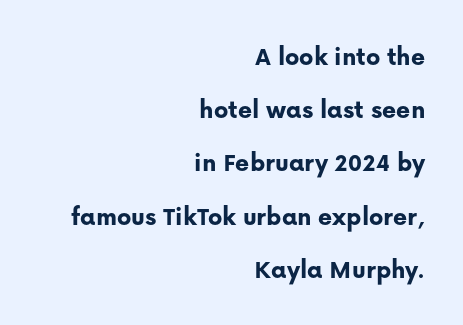
{"italic": "no", "bold": "yes", "underline": "no", "align": "right", "line_spacing": "loose", "line_spacing_ratio": 1.97, "letter_spacing": "normal", "letter_spacing_em": 0.0, "glyph_px": 27}
